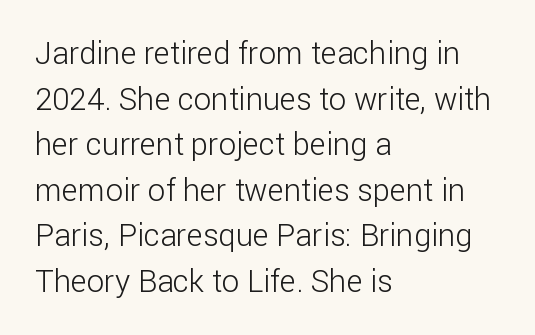
The image shows 31 px light sans-serif type, upright; set left-aligned, normal line spacing (1.47x), normal letter spacing, not underlined; low stroke contrast and a medium x-height.
